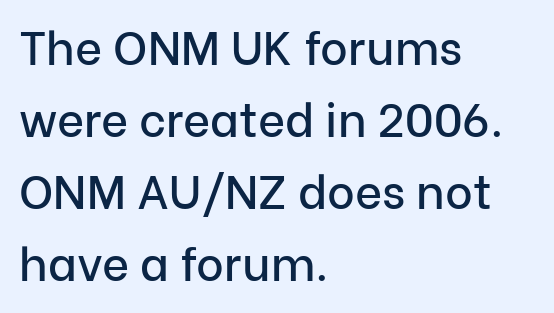
{"serif": "no", "italic": "no", "width": "normal", "stroke_contrast": "low", "x_height": "medium", "monospaced": "no", "underline": "no", "align": "left", "line_spacing": "normal", "line_spacing_ratio": 1.53, "letter_spacing": "normal", "letter_spacing_em": 0.0, "glyph_px": 47}
